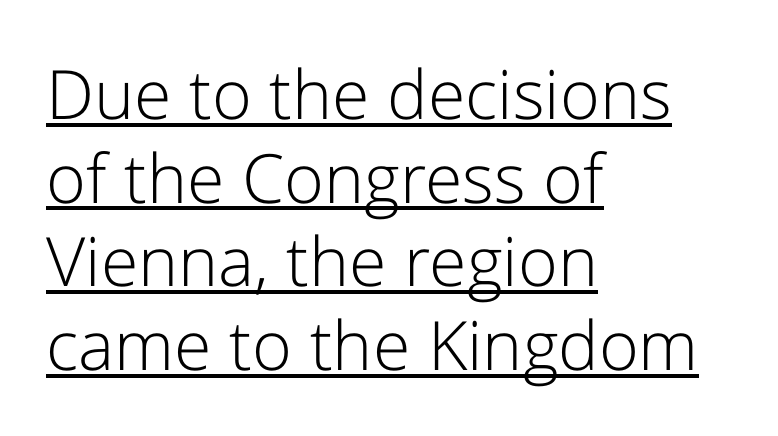
{"serif": "no", "italic": "no", "bold": "no", "weight": "light", "width": "normal", "stroke_contrast": "low", "x_height": "medium", "monospaced": "no", "underline": "yes", "align": "left", "line_spacing_ratio": 1.23, "letter_spacing": "normal", "letter_spacing_em": 0.0, "glyph_px": 68}
